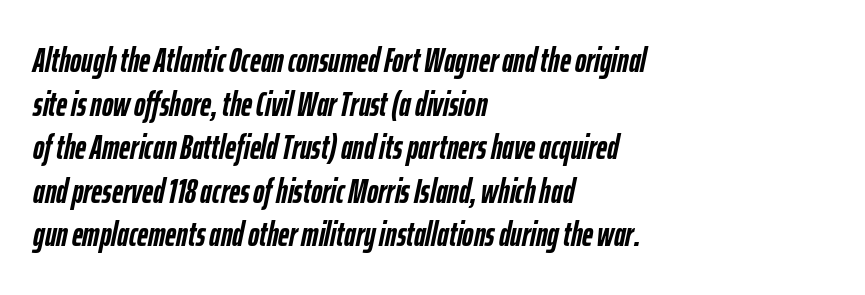
All the whitespace from short lines collects on the right. Rendered with sloped, italic letterforms. The letters sit at their default tracking, neither squeezed nor spread. The area under the type is left untouched.
